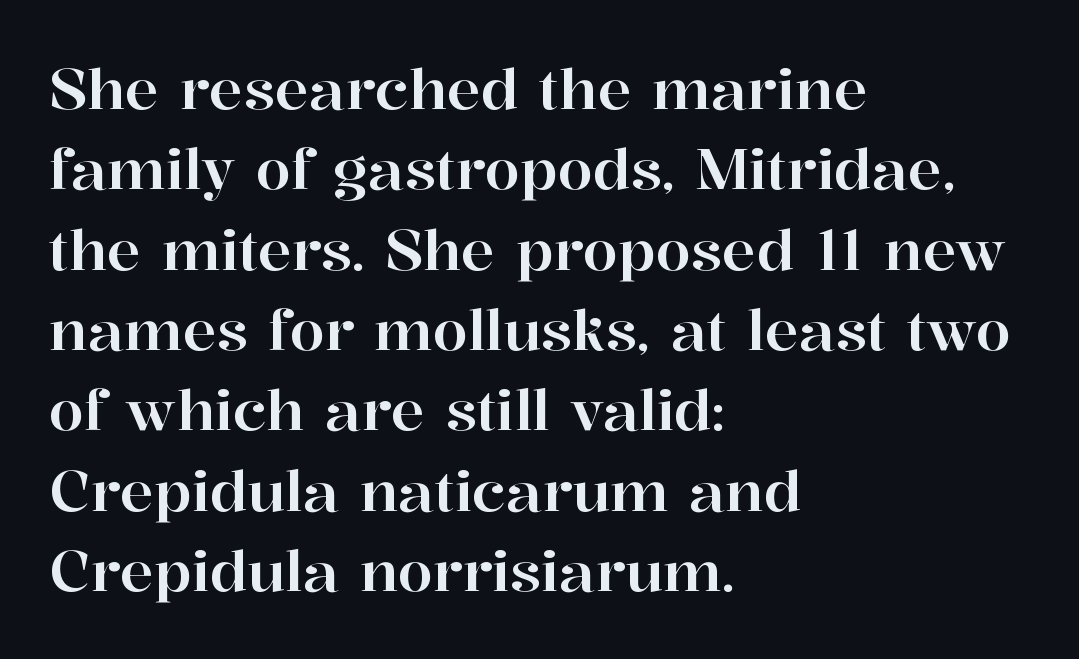
A typesetter would call this proportional, since set widths differ per character. The typeface chosen for these lines features serifs. Descenders hang freely into open space. The gaps between neighbouring characters are ordinary and unremarkable.
